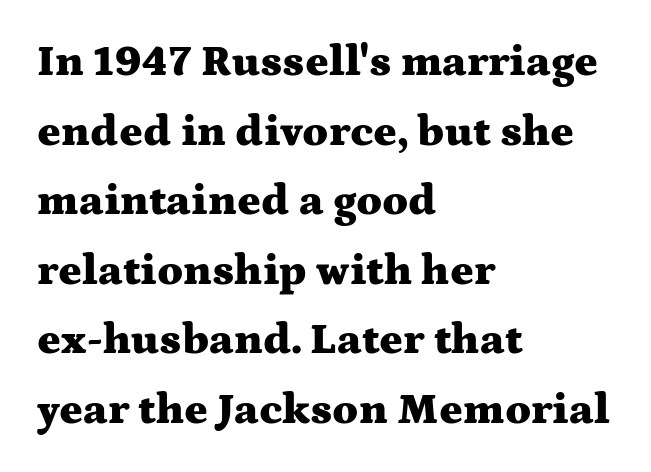
Q: Is the text bold? A: Yes.
Q: Is the text italic (slanted)? A: No, it is upright.
Q: Is the typeface a serif or a sans-serif typeface? A: Serif.
Q: Is the text underlined? A: No.
Q: How is the paragraph aligned? A: Left-aligned.
Q: Is the spacing between letters normal or unusually wide? A: Normal.
Q: Is the spacing between lines tight, normal or loose? A: Normal.
Q: Width (condensed, normal, or wide)? A: Wide.
Q: Stroke contrast? A: Medium.
Q: x-height? A: Medium.
Q: Monospaced? A: No.
